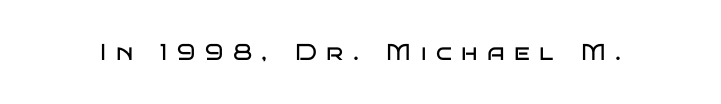
Vertical strokes here are truly vertical. The font sits on the lighter half of the weight spectrum, regular included. No word sits above an underline. Someone cranked the tracking dial way up on this one.
